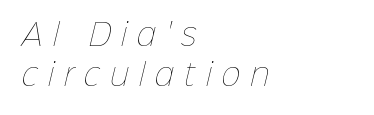
Q: Is the text bold? A: No.
Q: Is the text underlined? A: No.
Q: How is the paragraph aligned? A: Left-aligned.
Q: Is the spacing between letters normal or unusually wide? A: Unusually wide.
Q: Is the spacing between lines tight, normal or loose? A: Normal.
Q: Width (condensed, normal, or wide)? A: Normal.
Q: Stroke contrast? A: Low.
Q: x-height? A: Medium.
Q: Monospaced? A: No.
